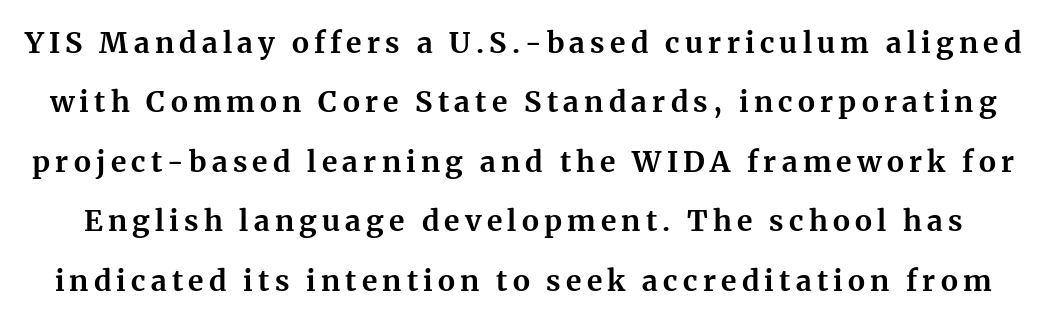
{"serif": "yes", "italic": "no", "bold": "yes", "weight": "bold", "width": "normal", "stroke_contrast": "medium", "x_height": "medium", "monospaced": "no", "underline": "no", "line_spacing": "loose", "line_spacing_ratio": 2.05, "glyph_px": 29}
